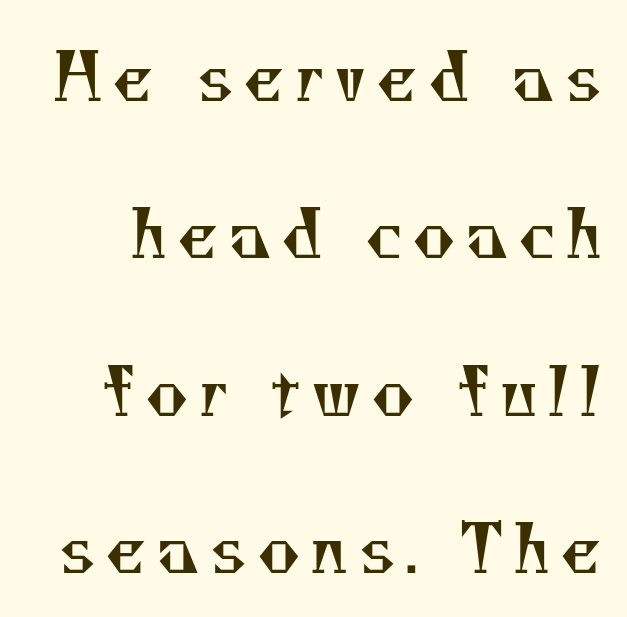
{"serif": "yes", "bold": "no", "weight": "regular", "width": "normal", "stroke_contrast": "medium", "x_height": "small", "monospaced": "no", "underline": "no", "line_spacing": "loose", "line_spacing_ratio": 2.42, "glyph_px": 65}
